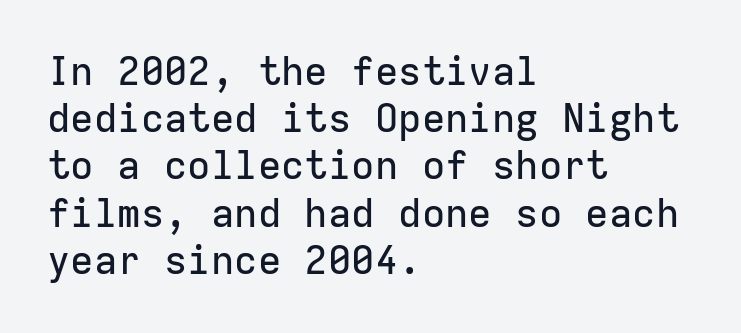
No feet cap the strokes, marking this as sans-serif type. Spacing verdict: monospaced, one width for all characters. A roman cut, with each character standing at attention. Casual observation: everything's shoved over to the left.
